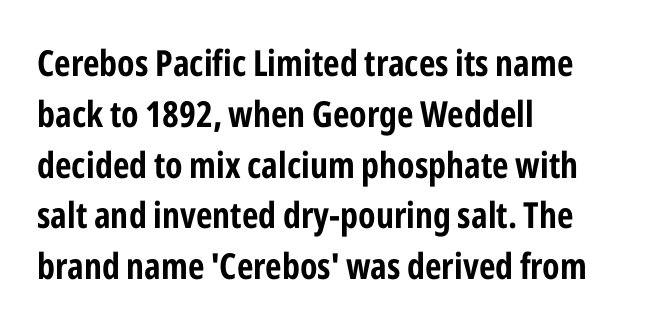
Leading matches the norm, producing a regular column. There is no visible air inserted between adjacent glyphs. Here the designer chose a conventional face with non-uniform glyph widths. Unlike a traditional serif, this face leaves its strokes unadorned. The passage shown is not underscored anywhere. Each glyph is drawn with heavy, bold strokes.
